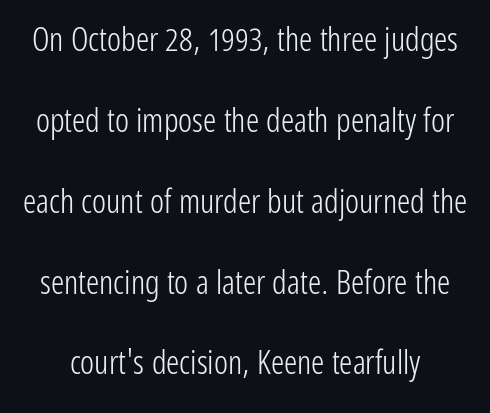
The image shows 33 px light, condensed sans-serif type, upright; set loose line spacing (2.45x), normal letter spacing, not underlined; low stroke contrast and a medium x-height.
